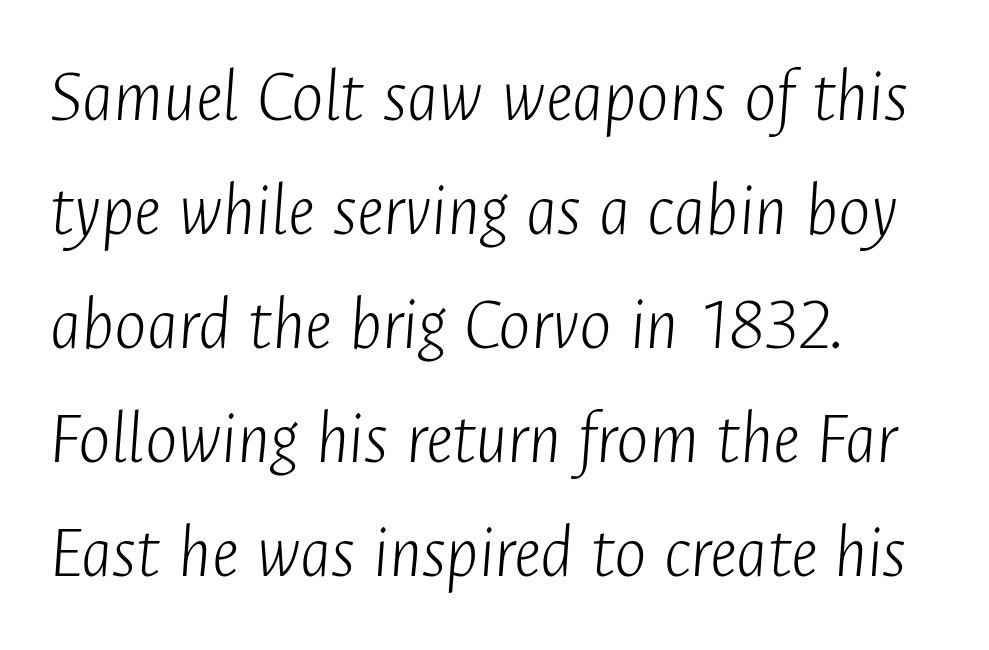
Note the varied advance widths — an 'i' is clearly narrower than an 'm'. Nothing unusual about the tracking: characters are spaced as the font intends. This is oblique type, the kind used for emphasis or titles. The cut favours lightness, reaching ordinary text weight at its darkest. Whoever set this chose a conventional vertical rhythm. Visually the block forms a straight wall on the left and a jagged coastline on the right.
